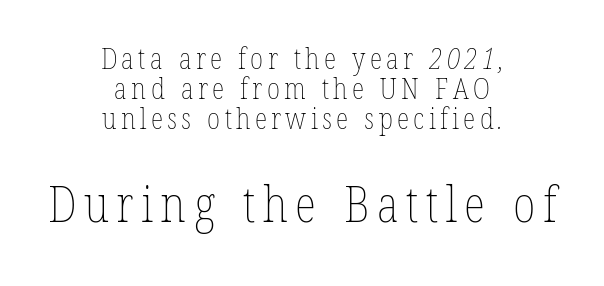
Q: Is the text bold? A: No.
Q: Is the text underlined? A: No.
Q: How is the paragraph aligned? A: Centered.
Q: Is the spacing between lines tight, normal or loose? A: Tight.
Q: Which block of text is set in a larger size, the first (top) or the second (bottom)? A: The second (bottom) one.
Q: Width (condensed, normal, or wide)? A: Condensed.
Q: Stroke contrast? A: Low.
Q: x-height? A: Medium.
Q: Monospaced? A: No.
